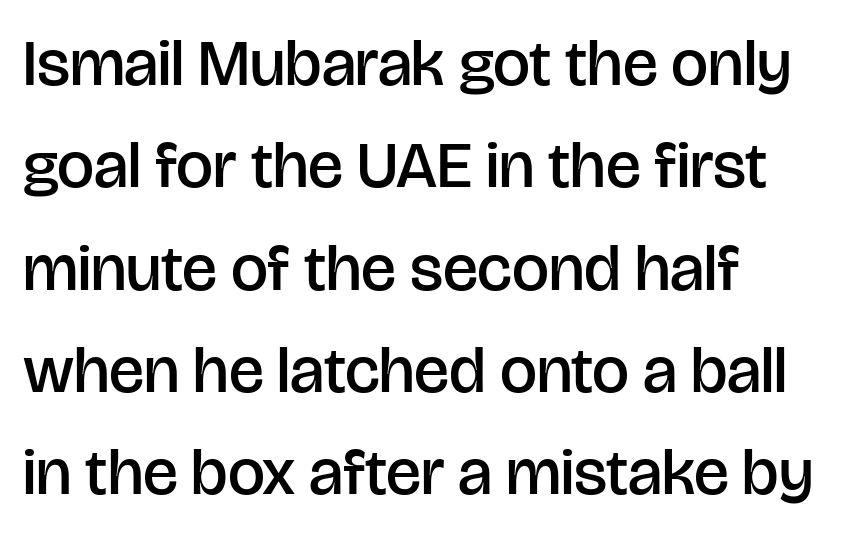
{"serif": "no", "italic": "no", "bold": "semi", "weight": "semibold", "width": "normal", "stroke_contrast": "low", "x_height": "large", "monospaced": "no", "underline": "no", "align": "left", "line_spacing": "normal", "line_spacing_ratio": 1.55, "letter_spacing": "normal", "letter_spacing_em": 0.0, "glyph_px": 66}
